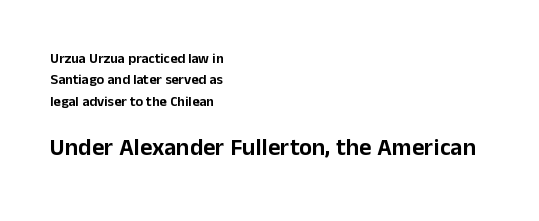
{"italic": "no", "underline": "no", "align": "left", "line_spacing": "normal", "line_spacing_ratio": 1.53, "letter_spacing": "normal", "letter_spacing_em": 0.0, "larger_block": "second", "size_ratio": 1.71, "glyph_px": 24}
